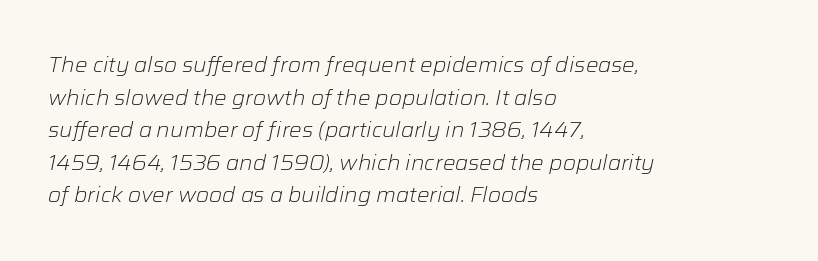
{"italic": "yes", "lean": "right", "slant_degrees": 12, "bold": "no", "underline": "no", "align": "left", "line_spacing": "normal", "line_spacing_ratio": 1.55, "letter_spacing": "normal", "letter_spacing_em": 0.0, "glyph_px": 21}
